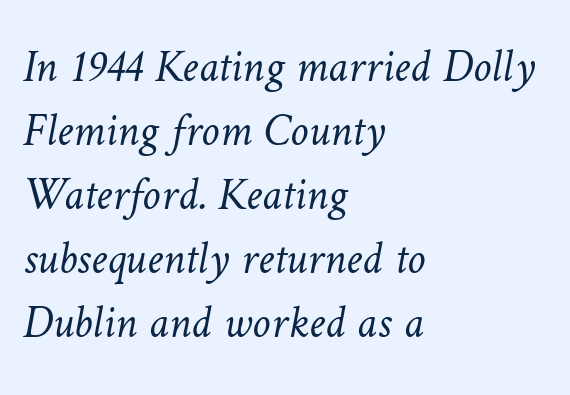
The image shows 46 px light type; set left-aligned, normal line spacing (1.39x), normal letter spacing, not underlined; low stroke contrast and a medium x-height.
